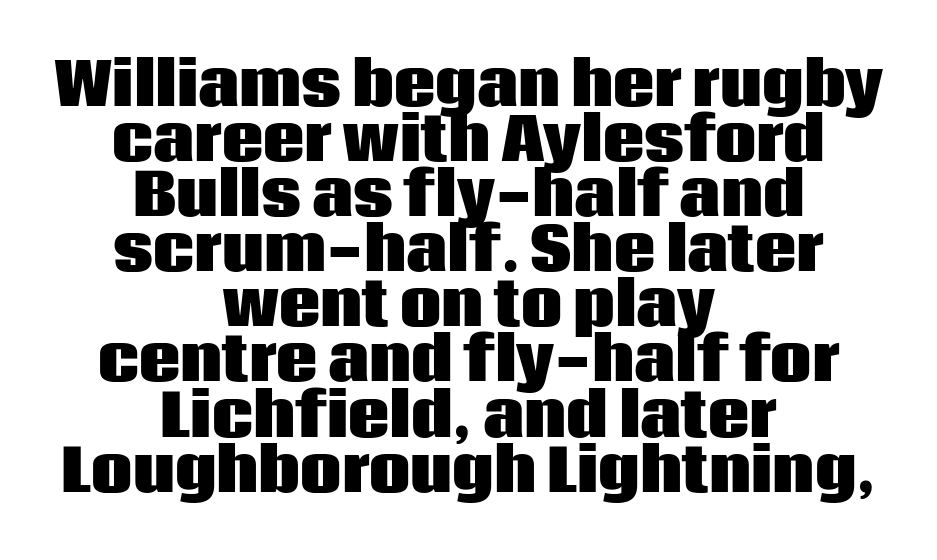
{"serif": "no", "italic": "no", "bold": "yes", "weight": "heavy", "width": "normal", "stroke_contrast": "low", "x_height": "large", "monospaced": "no", "underline": "no", "align": "center", "line_spacing": "tight", "line_spacing_ratio": 0.95, "letter_spacing": "normal", "letter_spacing_em": 0.0, "glyph_px": 58}
